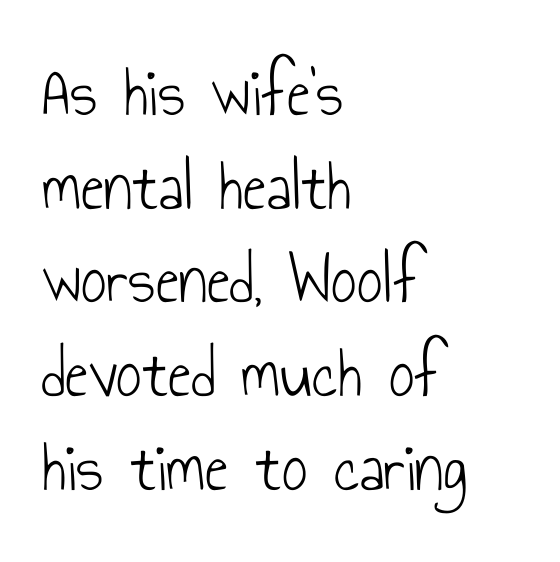
This rendering employs a face without finishing strokes, i.e., a sans-serif. The rendering uses natural spacing where letterforms have individual widths. The line-height multiplier appears to be the usual default. Horizontal alignment here is leftward, the default for most running prose. The letters stand straight up with perfectly vertical stems. In terms of letterspacing, this is plain default setting.
